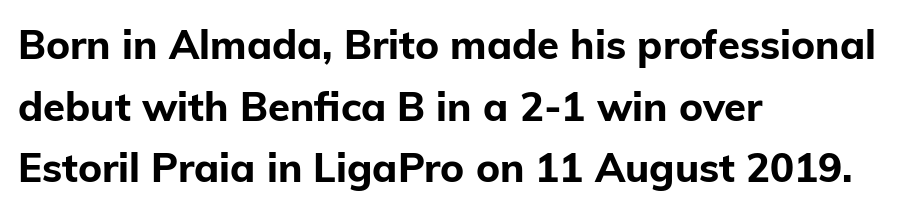
The image shows 40 px bold sans-serif type, upright; set left-aligned, normal line spacing (1.54x), normal letter spacing, not underlined; low stroke contrast and a medium x-height.
